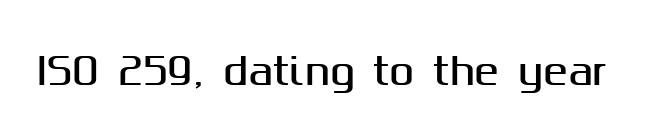
The image shows 37 px sans-serif type, upright; set normal letter spacing, not underlined; medium stroke contrast and a medium x-height.
